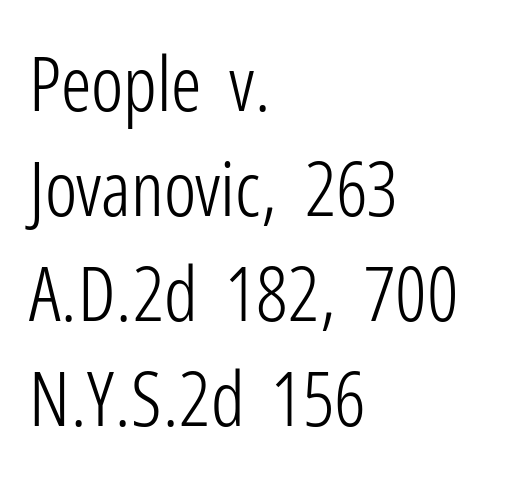
The image shows 76 px light, condensed sans-serif type, upright; set left-aligned, normal line spacing (1.38x), normal letter spacing, not underlined; low stroke contrast and a medium x-height.
